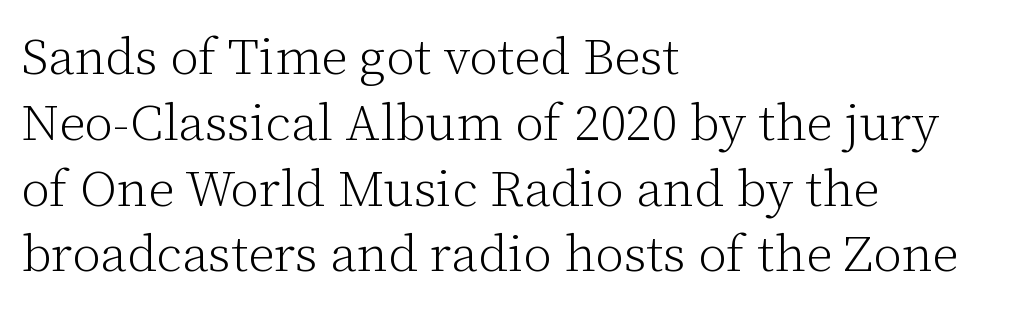
The image shows 51 px light serif type, upright; set left-aligned, normal line spacing (1.29x), normal letter spacing, not underlined; low stroke contrast and a medium x-height.
